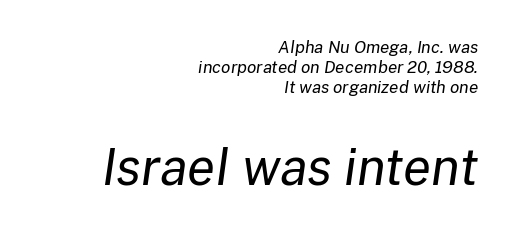
{"italic": "yes", "lean": "right", "slant_degrees": 8, "bold": "no", "weight": "regular", "width": "normal", "stroke_contrast": "low", "x_height": "medium", "monospaced": "no", "underline": "no", "align": "right", "line_spacing_ratio": 1.17, "letter_spacing": "normal", "letter_spacing_em": 0.0, "larger_block": "second", "size_ratio": 3.0, "glyph_px": 51}
